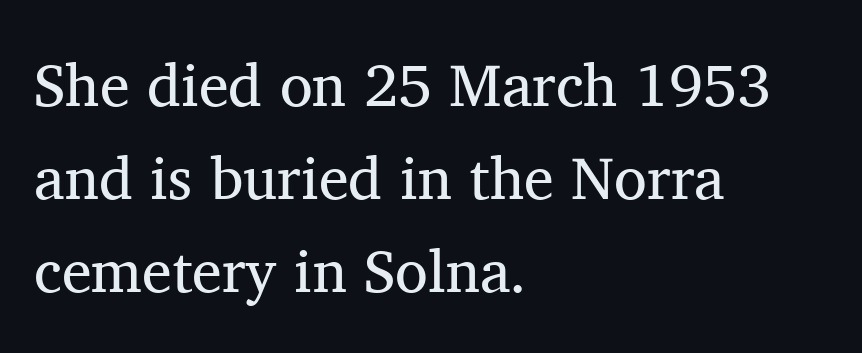
{"serif": "yes", "italic": "no", "bold": "no", "weight": "regular", "width": "normal", "stroke_contrast": "medium", "x_height": "medium", "monospaced": "no", "underline": "no", "align": "left", "line_spacing": "normal", "line_spacing_ratio": 1.55, "letter_spacing": "normal", "letter_spacing_em": 0.0, "glyph_px": 60}
